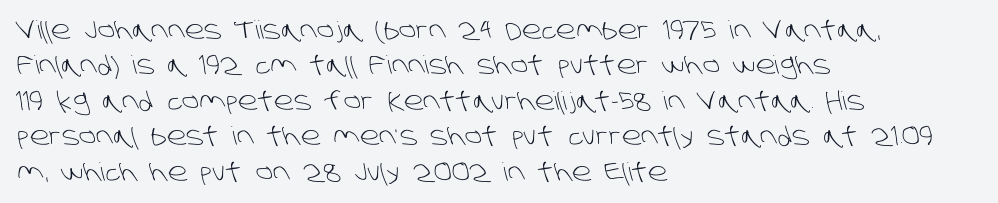
These lines keep a tight, regular rhythm from letter to letter. Whoever set this chose a conventional vertical rhythm. Clear beneath every line of the passage. Ink coverage per letter is moderate at most.
